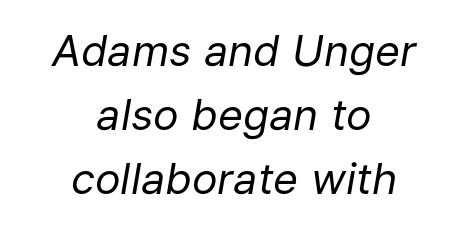
Q: Is the text bold? A: No.
Q: Is the text italic (slanted)? A: Yes, it leans right by about 9 degrees.
Q: Is the text underlined? A: No.
Q: How is the paragraph aligned? A: Centered.
Q: Is the spacing between letters normal or unusually wide? A: Normal.
Q: Is the spacing between lines tight, normal or loose? A: Normal.
Q: Width (condensed, normal, or wide)? A: Normal.
Q: Stroke contrast? A: Low.
Q: x-height? A: Medium.
Q: Monospaced? A: No.
